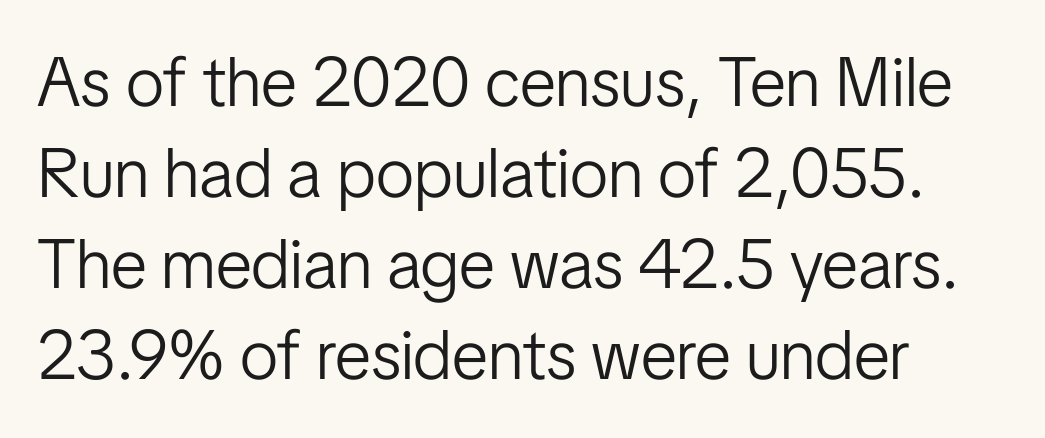
The axis of the letterforms is exactly vertical. The glyphs are unaccompanied by any horizontal stroke below them. Notice how the passage keeps a crisp vertical edge on the left only. Tracking here is standard; glyphs follow each other at the usual distance.
